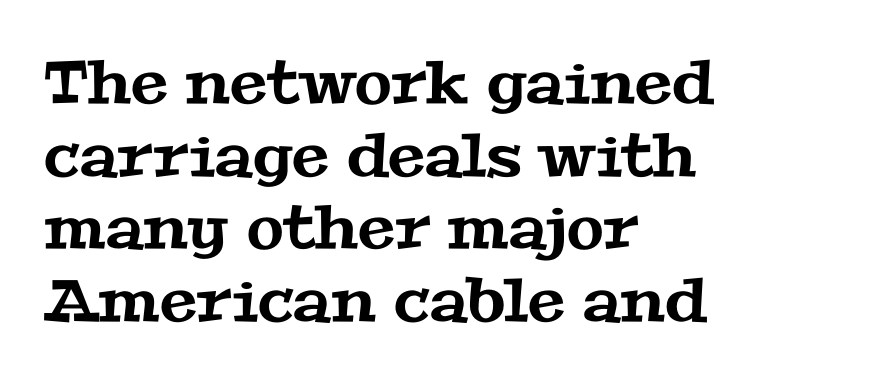
Q: Is the typeface a serif or a sans-serif typeface? A: Serif.
Q: Is the text underlined? A: No.
Q: How is the paragraph aligned? A: Left-aligned.
Q: Is the spacing between letters normal or unusually wide? A: Normal.
Q: Width (condensed, normal, or wide)? A: Wide.
Q: Stroke contrast? A: Medium.
Q: x-height? A: Medium.
Q: Monospaced? A: No.
